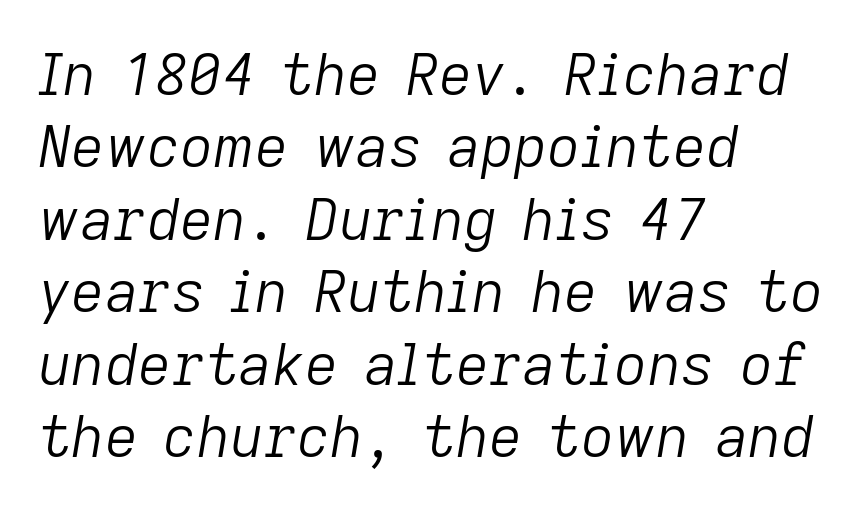
The image shows 58 px light type, italic (leaning right); set left-aligned, normal line spacing (1.25x), normal letter spacing, not underlined; low stroke contrast and a medium x-height.
